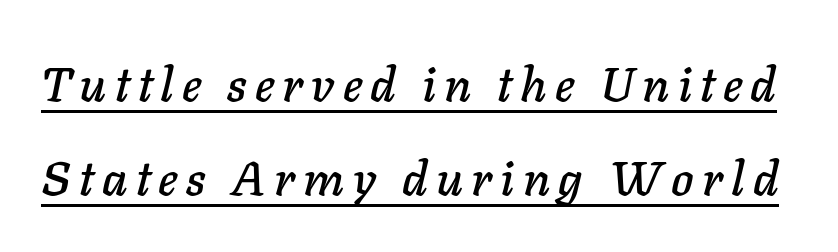
{"italic": "yes", "lean": "right", "slant_degrees": 11, "width": "normal", "stroke_contrast": "low", "x_height": "medium", "monospaced": "no", "underline": "yes", "line_spacing": "loose", "line_spacing_ratio": 1.95, "glyph_px": 48}
